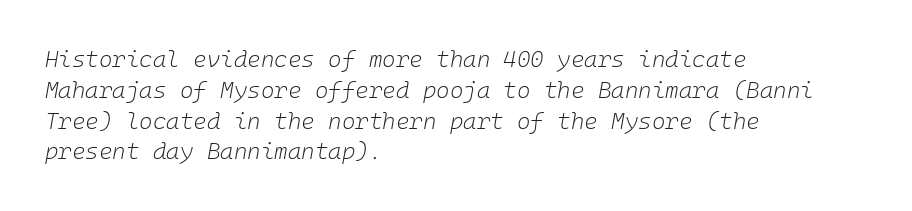
The letters sit at their default tracking, neither squeezed nor spread. The typesetter chose a ragged-right arrangement here. Check under the words: just untouched page. Italic: yes, the glyphs are oblique.
